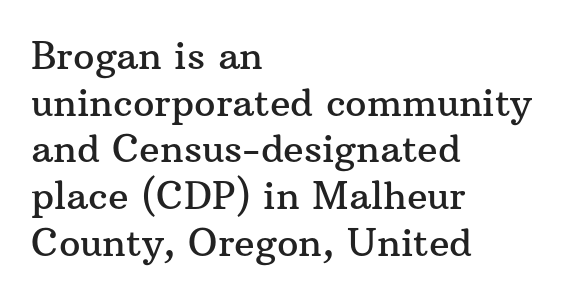
Letters rest on an invisible, unmarked baseline. Visually the block forms a straight wall on the left and a jagged coastline on the right. Italic? Not at all — the glyphs are vertical. I'd call this a serif setting — the letters wear small feet.
